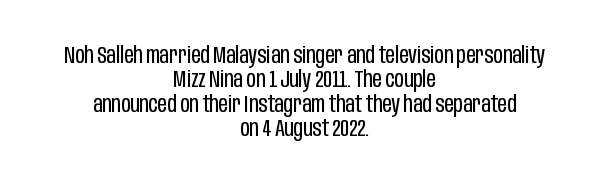
{"italic": "no", "bold": "no", "underline": "no", "align": "center", "line_spacing": "tight", "line_spacing_ratio": 1.06, "letter_spacing": "normal", "letter_spacing_em": 0.0, "glyph_px": 23}
